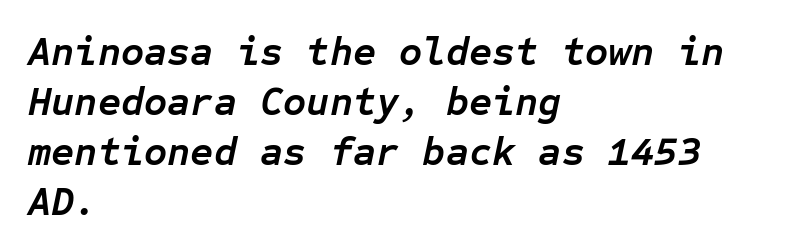
The image shows 40 px semibold type, italic (leaning right), monospaced; set left-aligned, normal line spacing (1.25x), normal letter spacing, not underlined; low stroke contrast and a medium x-height.
